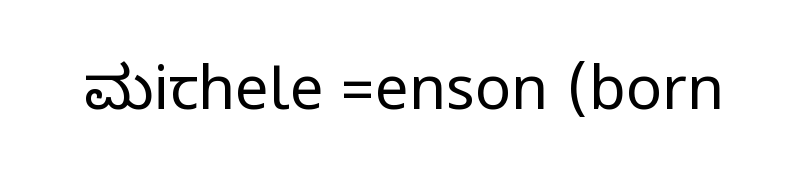
The image shows 60 px regular-weight, condensed sans-serif type, upright; set normal letter spacing, not underlined; low stroke contrast.
